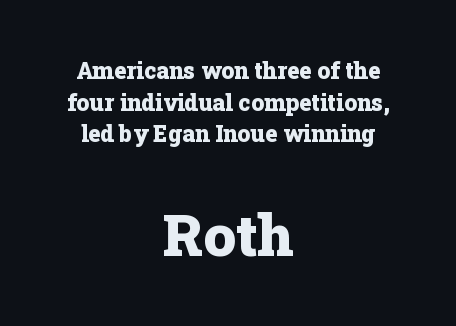
The image shows 58 px heavy serif type, upright; set centered, normal line spacing (1.37x), normal letter spacing, not underlined; the second (bottom) block is 2.52x larger; low stroke contrast and a medium x-height.
